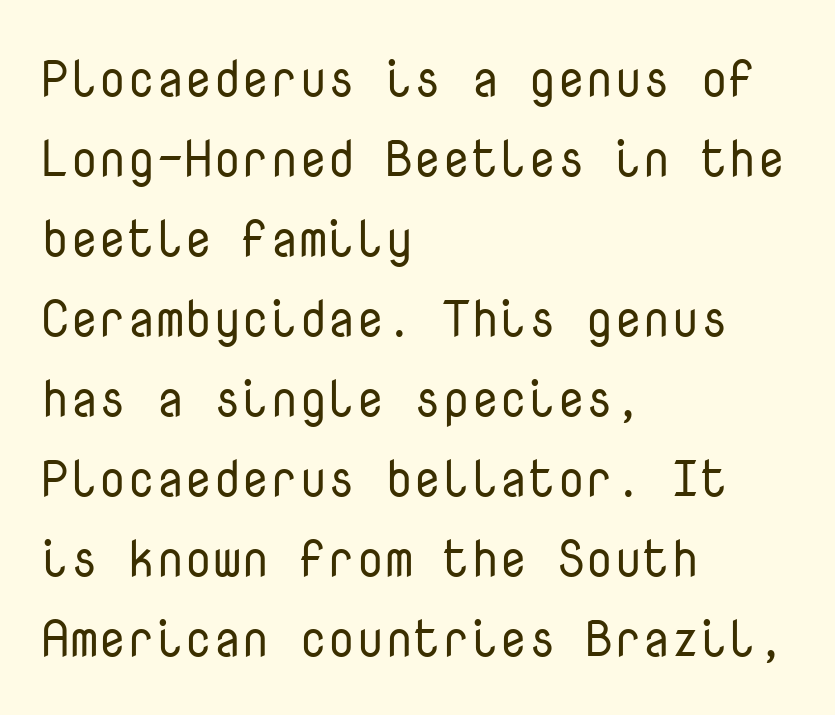
{"serif": "no", "italic": "no", "bold": "no", "weight": "regular", "width": "normal", "stroke_contrast": "low", "x_height": "medium", "monospaced": "yes", "underline": "no", "align": "left", "line_spacing": "normal", "line_spacing_ratio": 1.57, "letter_spacing": "normal", "letter_spacing_em": 0.0, "glyph_px": 51}
